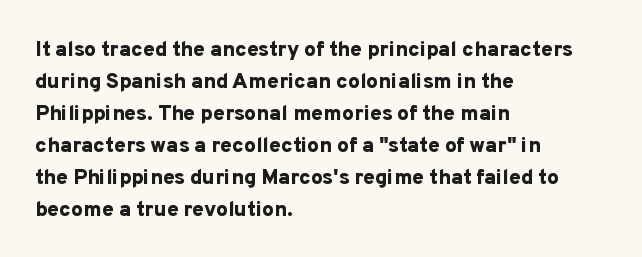
Q: Is the text bold? A: Yes.
Q: Is the text italic (slanted)? A: No, it is upright.
Q: Is the text underlined? A: No.
Q: How is the paragraph aligned? A: Left-aligned.
Q: Is the spacing between letters normal or unusually wide? A: Normal.
Q: Is the spacing between lines tight, normal or loose? A: Normal.
